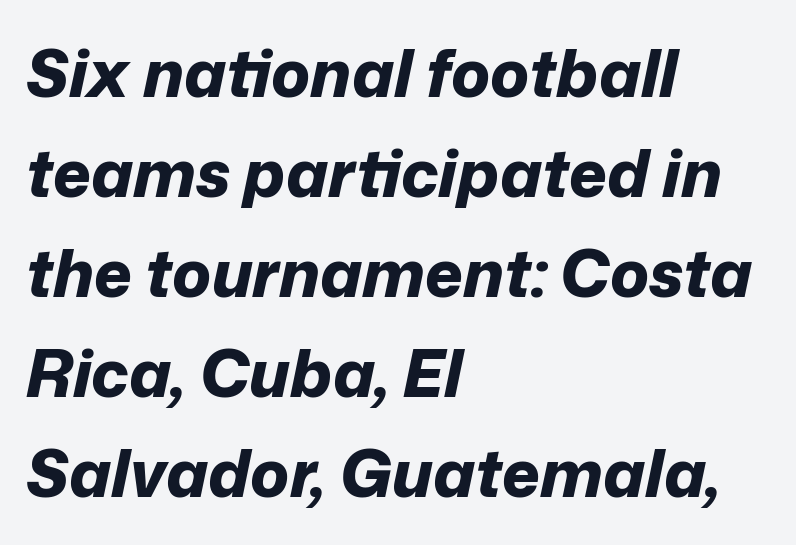
The image shows 65 px bold type, italic (leaning right); set left-aligned, normal line spacing (1.54x), normal letter spacing, not underlined; low stroke contrast and a medium x-height.
